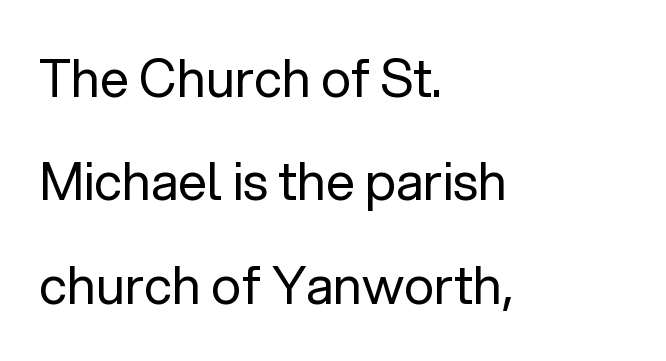
{"serif": "no", "italic": "no", "bold": "no", "weight": "regular", "width": "normal", "stroke_contrast": "low", "x_height": "medium", "monospaced": "no", "underline": "no", "align": "left", "line_spacing": "loose", "line_spacing_ratio": 1.99, "letter_spacing": "normal", "letter_spacing_em": 0.0, "glyph_px": 52}
